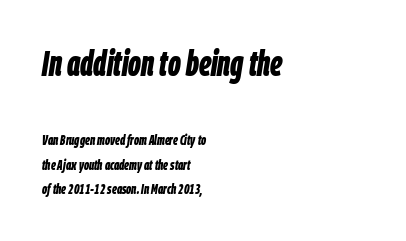
Q: Is the text bold? A: Yes.
Q: Is the text italic (slanted)? A: Yes, it leans right by about 9 degrees.
Q: Is the text underlined? A: No.
Q: How is the paragraph aligned? A: Left-aligned.
Q: Is the spacing between letters normal or unusually wide? A: Normal.
Q: Which block of text is set in a larger size, the first (top) or the second (bottom)? A: The first (top) one.
Q: Width (condensed, normal, or wide)? A: Condensed.
Q: Stroke contrast? A: Low.
Q: x-height? A: Large.
Q: Monospaced? A: No.
